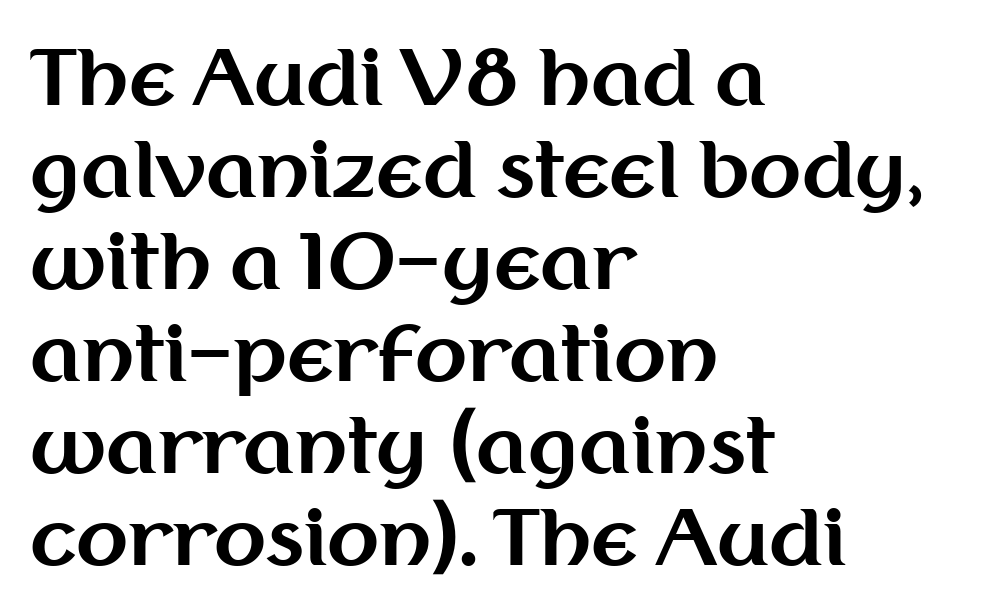
{"serif": "no", "italic": "no", "bold": "yes", "weight": "bold", "width": "normal", "stroke_contrast": "medium", "x_height": "medium", "monospaced": "no", "underline": "no", "align": "left", "line_spacing_ratio": 1.21, "letter_spacing": "normal", "letter_spacing_em": 0.0, "glyph_px": 76}
